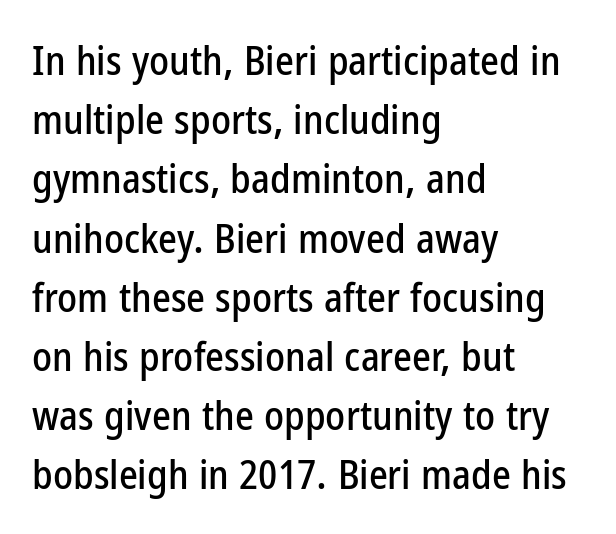
{"serif": "no", "italic": "no", "width": "condensed", "stroke_contrast": "low", "x_height": "medium", "monospaced": "no", "underline": "no", "align": "left", "line_spacing": "normal", "line_spacing_ratio": 1.48, "letter_spacing": "normal", "letter_spacing_em": 0.0, "glyph_px": 40}
